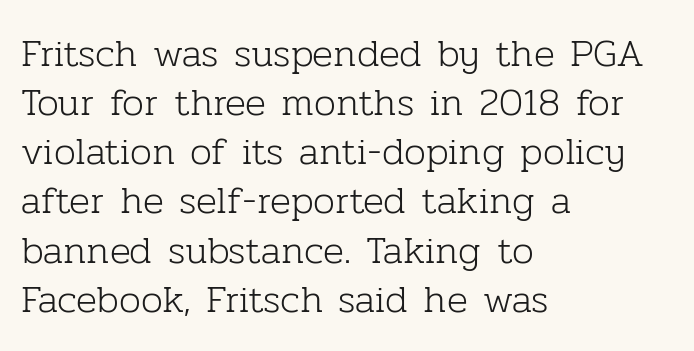
Q: Is the text bold? A: No.
Q: Is the text italic (slanted)? A: No, it is upright.
Q: Is the typeface a serif or a sans-serif typeface? A: Serif.
Q: Is the text underlined? A: No.
Q: How is the paragraph aligned? A: Left-aligned.
Q: Is the spacing between letters normal or unusually wide? A: Normal.
Q: Is the spacing between lines tight, normal or loose? A: Normal.
Q: Width (condensed, normal, or wide)? A: Normal.
Q: Stroke contrast? A: Low.
Q: x-height? A: Medium.
Q: Monospaced? A: No.
